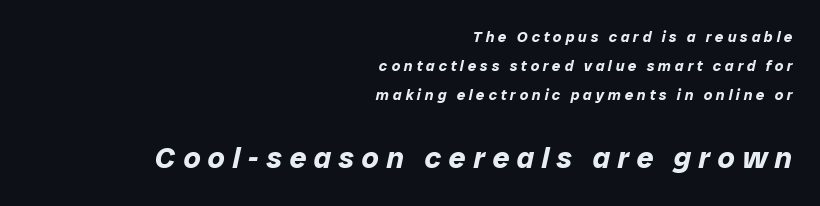
Q: Is the text bold? A: Yes.
Q: Is the text italic (slanted)? A: Yes, it leans right by about 12 degrees.
Q: Is the text underlined? A: No.
Q: How is the paragraph aligned? A: Right-aligned.
Q: Is the spacing between letters normal or unusually wide? A: Unusually wide.
Q: Is the spacing between lines tight, normal or loose? A: Loose.
Q: Which block of text is set in a larger size, the first (top) or the second (bottom)? A: The second (bottom) one.
Q: Width (condensed, normal, or wide)? A: Normal.
Q: Stroke contrast? A: Low.
Q: x-height? A: Medium.
Q: Monospaced? A: No.
